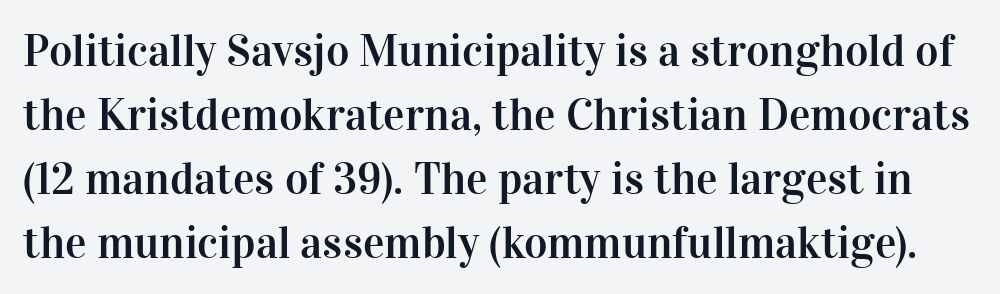
Each letter's strokes conclude with small projecting serifs. Is this a fixed-width face? No — the glyphs have proportional, varying widths. Beneath every word, the page is bare. Upright lettering throughout. How are the letters spaced? Ordinarily, with no added tracking.
